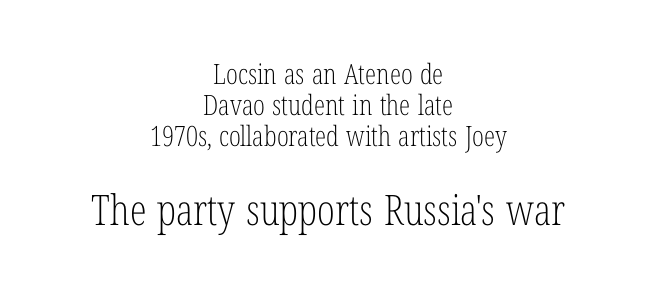
Every row of glyphs is offset so its center matches the block's center. Leading: reduced. Vertical strokes here are truly vertical. A clean baseline with only descenders dipping below it.
